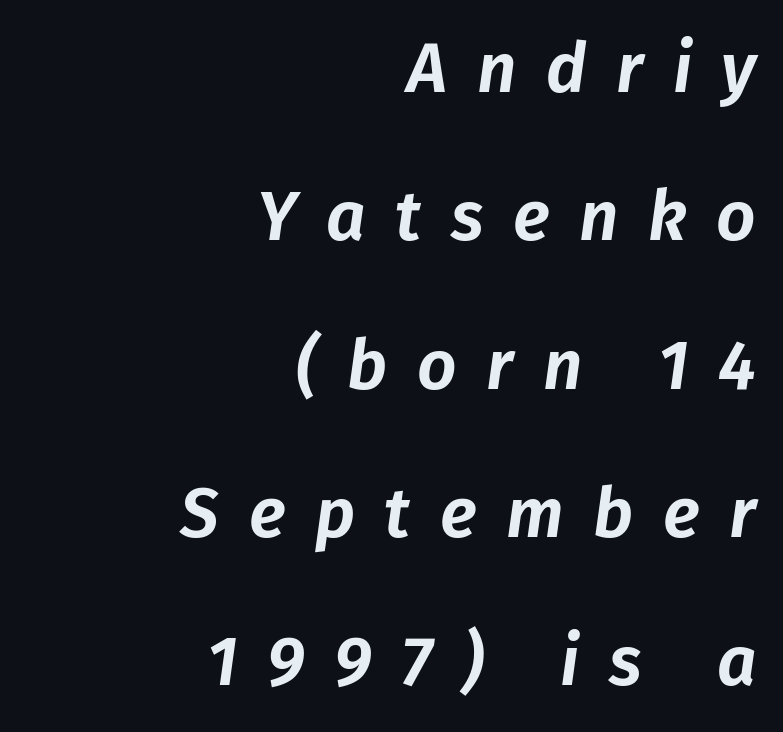
The image shows 69 px text type, italic (leaning right); set right-aligned, loose line spacing (2.15x), unusually wide letter spacing (+0.43 em), not underlined; low stroke contrast and a medium x-height.
